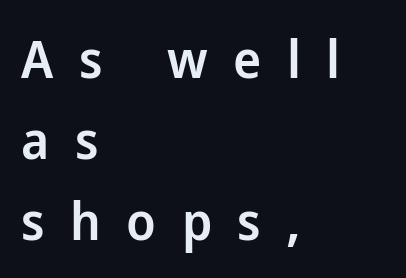
{"serif": "no", "italic": "no", "bold": "semi", "weight": "semibold", "width": "normal", "stroke_contrast": "low", "x_height": "medium", "monospaced": "no", "underline": "no", "align": "left", "line_spacing": "normal", "line_spacing_ratio": 1.53, "letter_spacing": "wide", "letter_spacing_em": 0.48, "glyph_px": 53}
